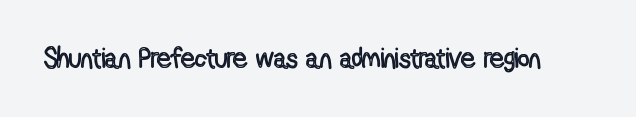
The image shows 28 px condensed type, upright; set normal letter spacing, not underlined; a medium x-height.
